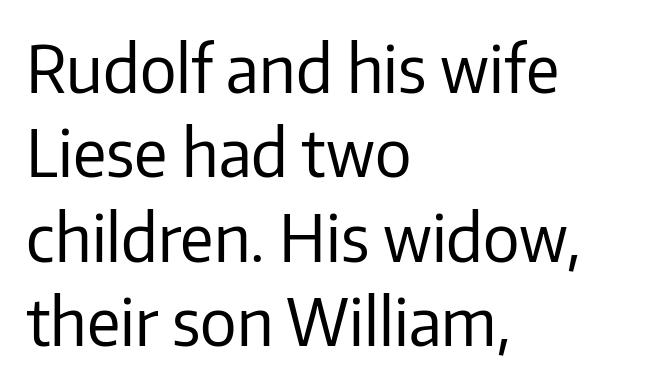
{"serif": "no", "italic": "no", "bold": "no", "weight": "regular", "width": "normal", "stroke_contrast": "low", "x_height": "medium", "monospaced": "no", "underline": "no", "align": "left", "line_spacing": "normal", "line_spacing_ratio": 1.3, "letter_spacing": "normal", "letter_spacing_em": 0.0, "glyph_px": 65}
